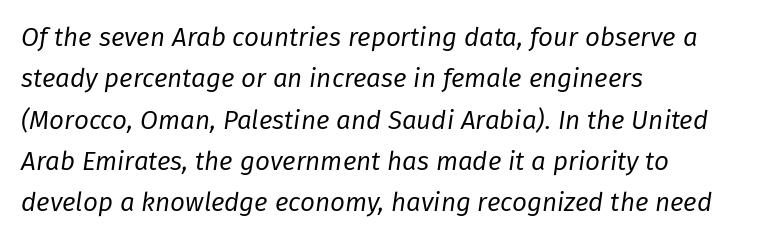
{"italic": "yes", "lean": "right", "slant_degrees": 8, "bold": "no", "underline": "no", "align": "left", "line_spacing": "normal", "line_spacing_ratio": 1.59, "letter_spacing": "normal", "letter_spacing_em": 0.0, "glyph_px": 26}
